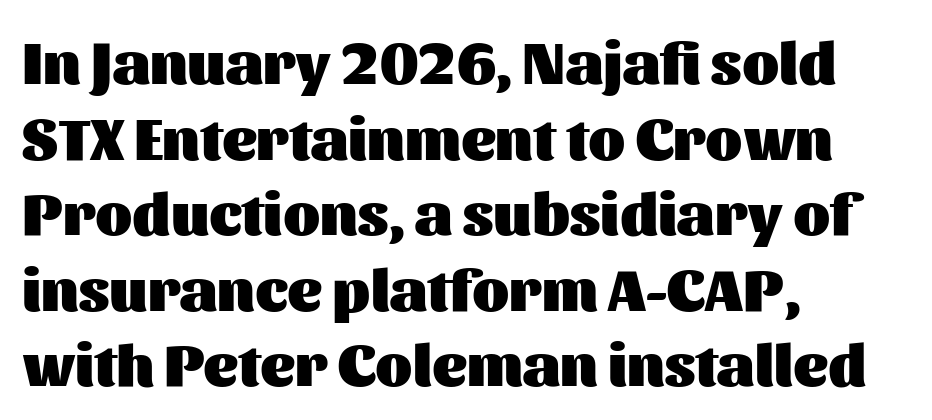
Q: Is the text bold? A: Yes.
Q: Is the text italic (slanted)? A: No, it is upright.
Q: Is the typeface a serif or a sans-serif typeface? A: Sans-serif.
Q: Is the text underlined? A: No.
Q: How is the paragraph aligned? A: Left-aligned.
Q: Is the spacing between letters normal or unusually wide? A: Normal.
Q: Is the spacing between lines tight, normal or loose? A: Normal.
Q: Width (condensed, normal, or wide)? A: Normal.
Q: Stroke contrast? A: Medium.
Q: x-height? A: Medium.
Q: Monospaced? A: No.
